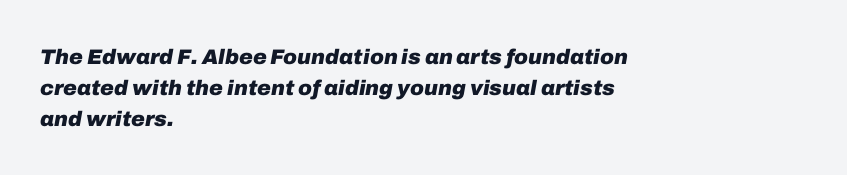
In terms of leading, this rendering sits right in the middle. Posture: slanted. The strip under each line holds only bare page. The face used here has the dense, thick strokes of a bold. Words appear dense and cohesive because spacing is normal.
